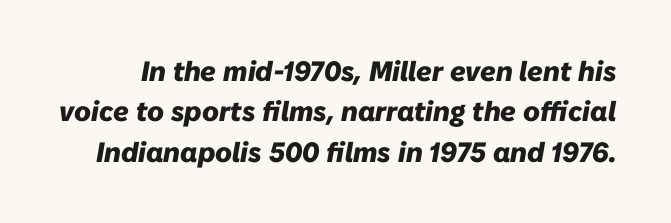
The image shows 28 px heavy type, italic (leaning right); set normal line spacing (1.44x), normal letter spacing, not underlined; low stroke contrast and a medium x-height.
